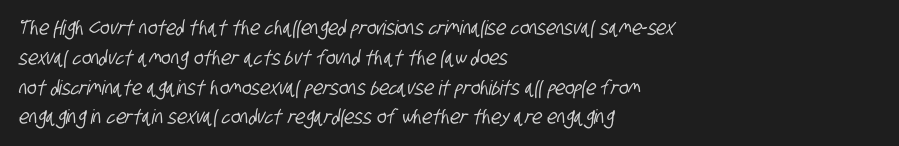
The image shows 20 px text type; set left-aligned, normal line spacing (1.49x), normal letter spacing, not underlined.
